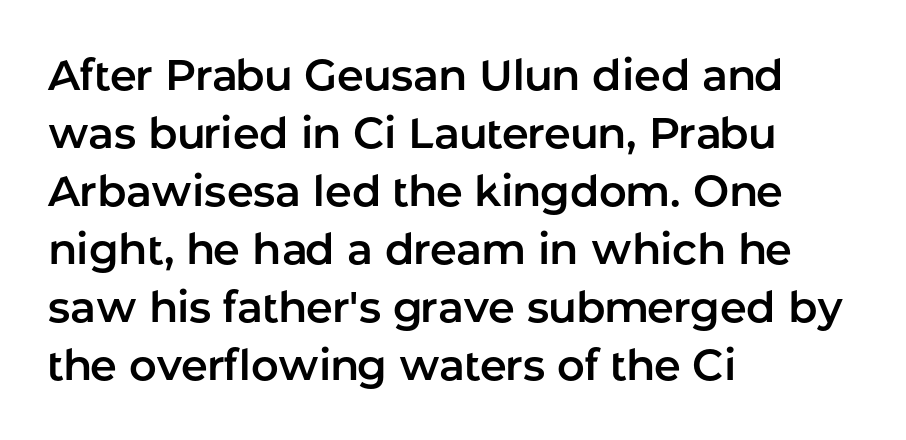
The image shows 43 px sans-serif type, upright; set left-aligned, normal line spacing (1.35x), normal letter spacing, not underlined; low stroke contrast and a medium x-height.
